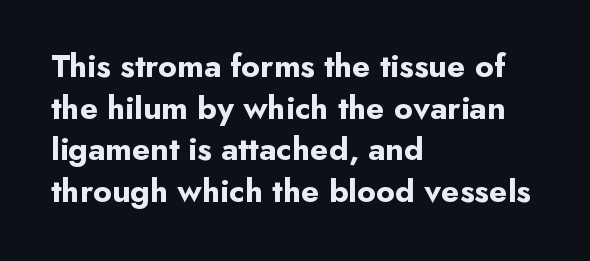
Q: Is the text bold? A: Yes.
Q: Is the text italic (slanted)? A: No, it is upright.
Q: Is the typeface a serif or a sans-serif typeface? A: Sans-serif.
Q: Is the text underlined? A: No.
Q: How is the paragraph aligned? A: Left-aligned.
Q: Is the spacing between letters normal or unusually wide? A: Normal.
Q: Is the spacing between lines tight, normal or loose? A: Normal.
Q: Width (condensed, normal, or wide)? A: Normal.
Q: Stroke contrast? A: Low.
Q: x-height? A: Small.
Q: Monospaced? A: No.
